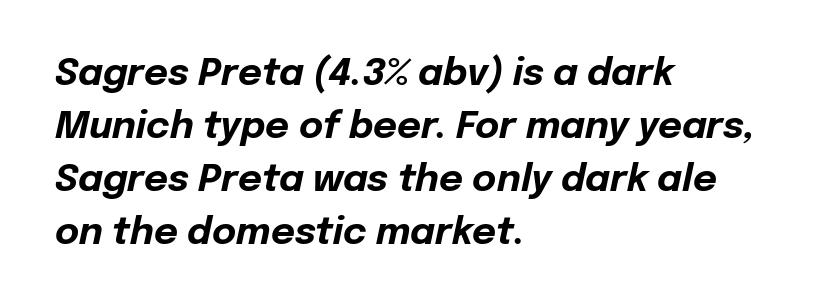
Q: Is the text bold? A: Yes.
Q: Is the text italic (slanted)? A: Yes, it leans right by about 12 degrees.
Q: Is the text underlined? A: No.
Q: How is the paragraph aligned? A: Left-aligned.
Q: Is the spacing between letters normal or unusually wide? A: Normal.
Q: Is the spacing between lines tight, normal or loose? A: Normal.
Q: Width (condensed, normal, or wide)? A: Normal.
Q: Stroke contrast? A: Low.
Q: x-height? A: Medium.
Q: Monospaced? A: No.
